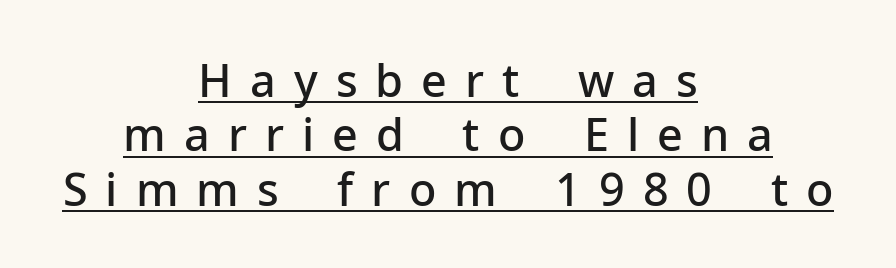
Q: Is the text bold? A: Semi-bold.
Q: Is the text italic (slanted)? A: No, it is upright.
Q: Is the typeface a serif or a sans-serif typeface? A: Sans-serif.
Q: Is the text underlined? A: Yes.
Q: How is the paragraph aligned? A: Centered.
Q: Is the spacing between letters normal or unusually wide? A: Unusually wide.
Q: Width (condensed, normal, or wide)? A: Normal.
Q: Stroke contrast? A: Low.
Q: x-height? A: Medium.
Q: Monospaced? A: No.
